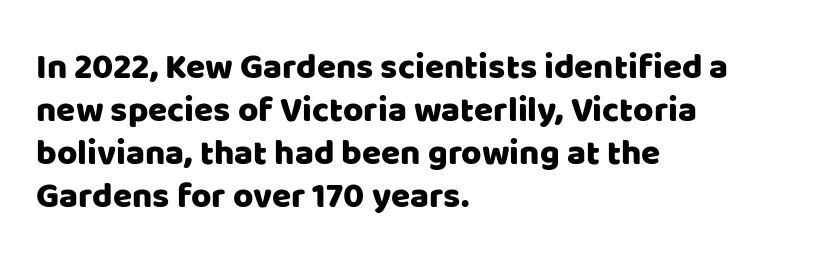
Q: Is the text italic (slanted)? A: No, it is upright.
Q: Is the typeface a serif or a sans-serif typeface? A: Sans-serif.
Q: Is the text underlined? A: No.
Q: How is the paragraph aligned? A: Left-aligned.
Q: Is the spacing between letters normal or unusually wide? A: Normal.
Q: Width (condensed, normal, or wide)? A: Normal.
Q: Stroke contrast? A: Low.
Q: x-height? A: Large.
Q: Monospaced? A: No.
